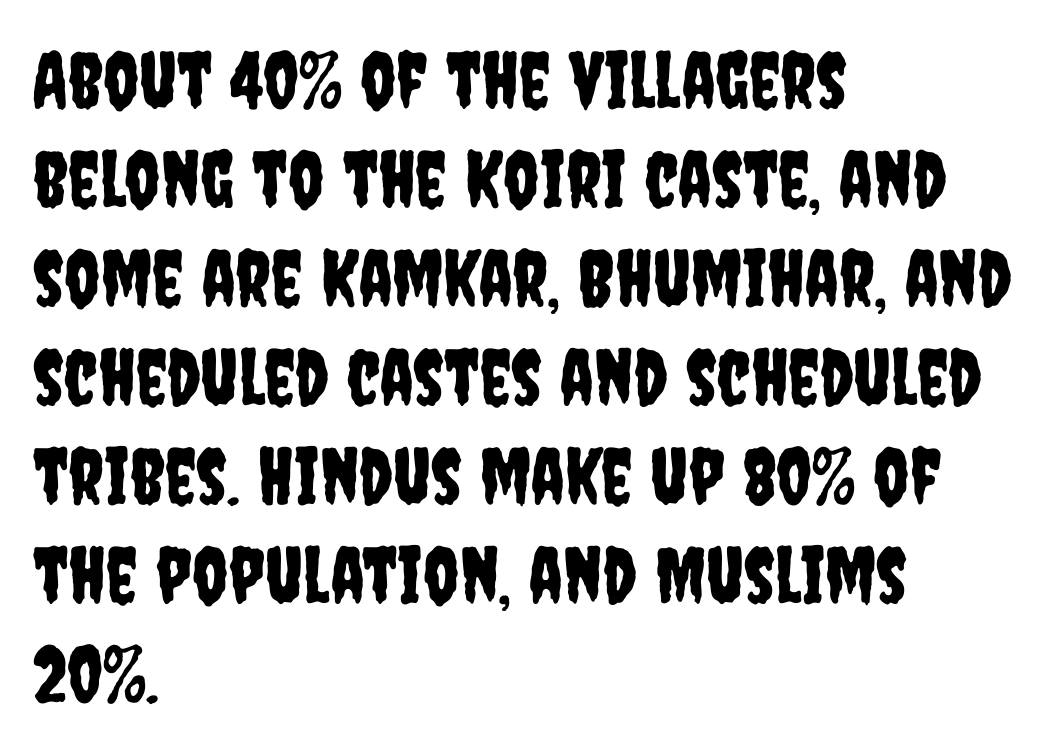
{"serif": "no", "italic": "no", "width": "condensed", "stroke_contrast": "low", "x_height": "large", "monospaced": "no", "underline": "no", "align": "left", "line_spacing": "normal", "line_spacing_ratio": 1.27, "letter_spacing": "normal", "letter_spacing_em": 0.0, "glyph_px": 78}
